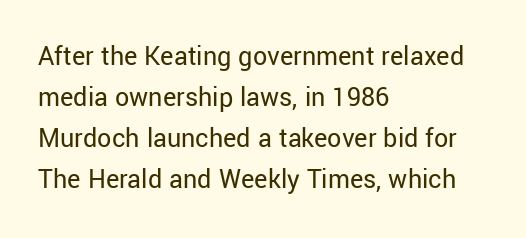
The image shows 28 px regular-weight sans-serif type, upright; set left-aligned, normal line spacing (1.47x), normal letter spacing, not underlined; low stroke contrast and a medium x-height.
